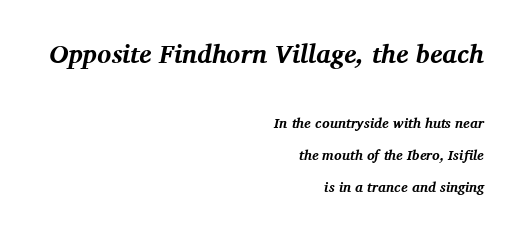
The image shows 26 px bold type, italic (leaning right); set right-aligned, loose line spacing (2.28x), normal letter spacing, not underlined; the first (top) block is 1.86x larger.
